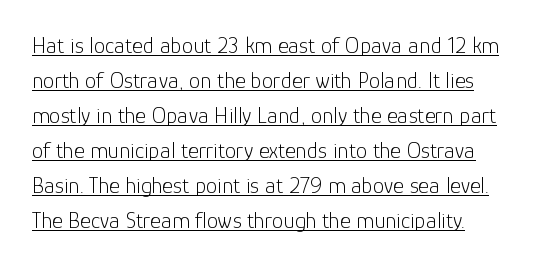
Q: Is the text bold? A: No.
Q: Is the text italic (slanted)? A: No, it is upright.
Q: Is the text underlined? A: Yes.
Q: How is the paragraph aligned? A: Left-aligned.
Q: Is the spacing between letters normal or unusually wide? A: Normal.
Q: Is the spacing between lines tight, normal or loose? A: Normal.
